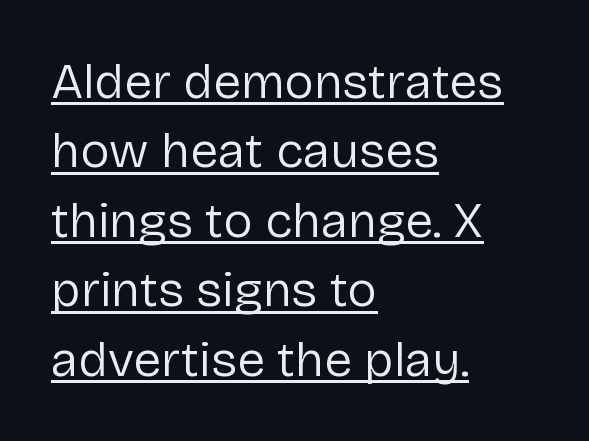
Q: Is the text bold? A: No.
Q: Is the text italic (slanted)? A: No, it is upright.
Q: Is the typeface a serif or a sans-serif typeface? A: Sans-serif.
Q: Is the text underlined? A: Yes.
Q: How is the paragraph aligned? A: Left-aligned.
Q: Is the spacing between letters normal or unusually wide? A: Normal.
Q: Is the spacing between lines tight, normal or loose? A: Normal.
Q: Width (condensed, normal, or wide)? A: Normal.
Q: Stroke contrast? A: Low.
Q: x-height? A: Medium.
Q: Monospaced? A: No.
